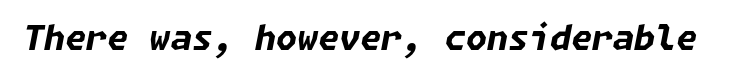
{"italic": "yes", "lean": "right", "slant_degrees": 11, "bold": "yes", "weight": "bold", "width": "normal", "stroke_contrast": "low", "x_height": "medium", "underline": "no", "letter_spacing": "normal", "letter_spacing_em": 0.0, "glyph_px": 34}
